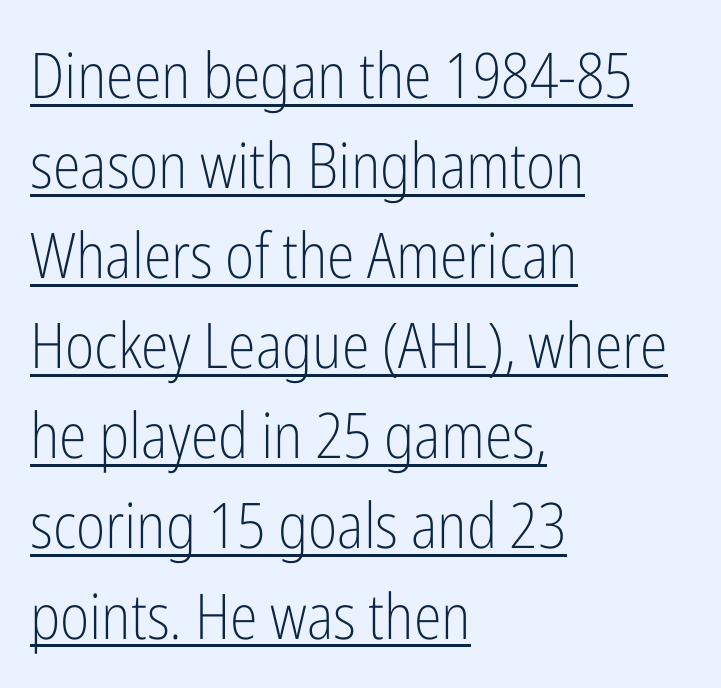
Q: Is the text bold? A: No.
Q: Is the text italic (slanted)? A: No, it is upright.
Q: Is the typeface a serif or a sans-serif typeface? A: Sans-serif.
Q: Is the text underlined? A: Yes.
Q: How is the paragraph aligned? A: Left-aligned.
Q: Is the spacing between letters normal or unusually wide? A: Normal.
Q: Is the spacing between lines tight, normal or loose? A: Normal.
Q: Width (condensed, normal, or wide)? A: Condensed.
Q: Stroke contrast? A: Low.
Q: x-height? A: Medium.
Q: Monospaced? A: No.
